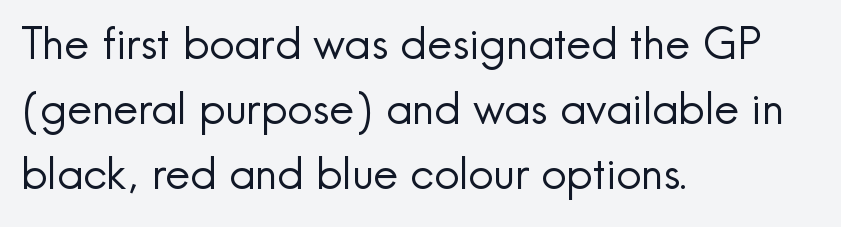
Q: Is the text bold? A: No.
Q: Is the text italic (slanted)? A: No, it is upright.
Q: Is the typeface a serif or a sans-serif typeface? A: Sans-serif.
Q: Is the text underlined? A: No.
Q: How is the paragraph aligned? A: Left-aligned.
Q: Is the spacing between letters normal or unusually wide? A: Normal.
Q: Is the spacing between lines tight, normal or loose? A: Normal.
Q: Width (condensed, normal, or wide)? A: Normal.
Q: x-height? A: Small.
Q: Monospaced? A: No.
